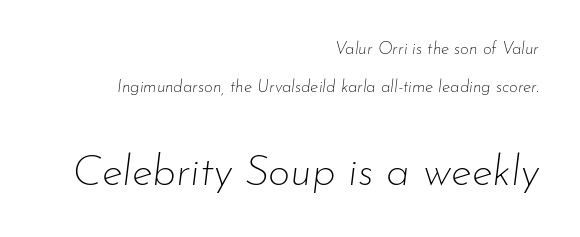
Q: Is the text bold? A: No.
Q: Is the text italic (slanted)? A: Yes, it leans right by about 7 degrees.
Q: Is the text underlined? A: No.
Q: How is the paragraph aligned? A: Right-aligned.
Q: Is the spacing between letters normal or unusually wide? A: Normal.
Q: Is the spacing between lines tight, normal or loose? A: Loose.
Q: Which block of text is set in a larger size, the first (top) or the second (bottom)? A: The second (bottom) one.
Q: Width (condensed, normal, or wide)? A: Normal.
Q: Stroke contrast? A: Low.
Q: x-height? A: Small.
Q: Monospaced? A: No.
